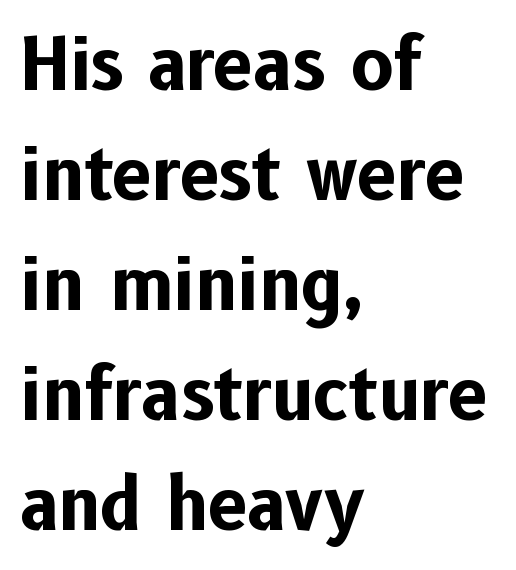
The rendering keeps characters at their native spacing. The string is rendered with underlining switched off. As a designer I'd log this as weight 700, bold. The line-height multiplier appears to be the usual default. To sum up the face: it is a sans, with no serifs. This sample has the flowing, uneven cadence of proportional lettering.
